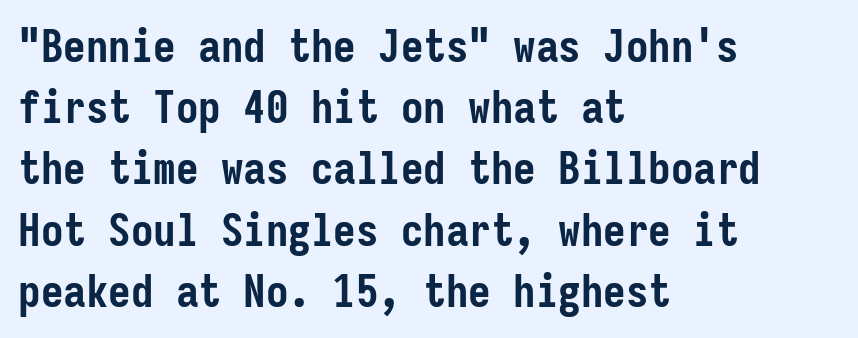
The image shows 45 px semibold, condensed sans-serif type, upright, monospaced; set left-aligned, normal line spacing (1.36x), normal letter spacing, not underlined; low stroke contrast and a medium x-height.
